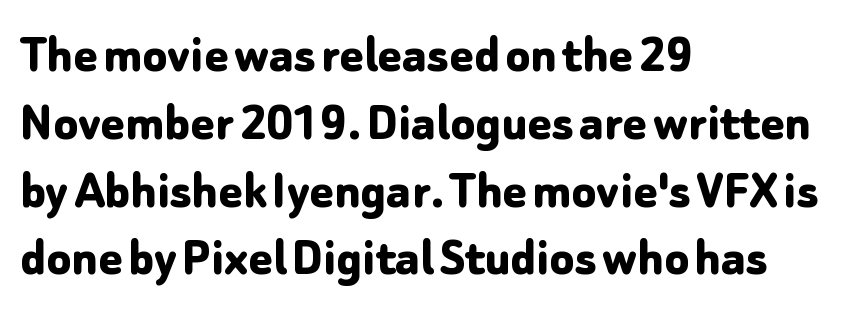
The image shows 56 px bold sans-serif type, upright; set left-aligned, line spacing 1.21x, normal letter spacing, not underlined; low stroke contrast and a medium x-height.
